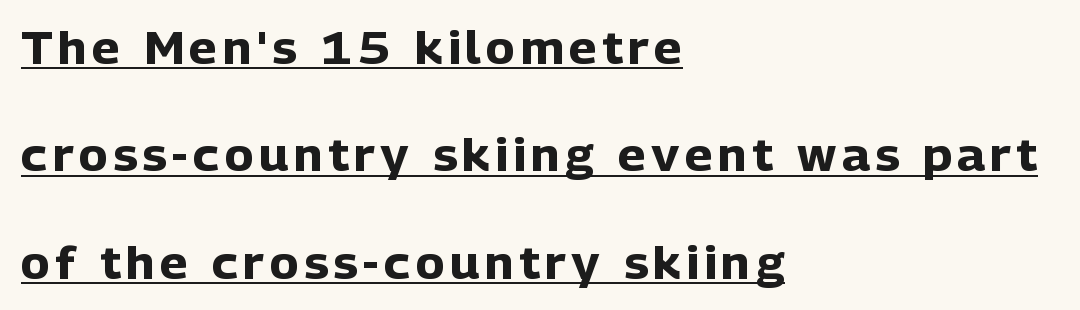
Q: Is the text bold? A: Yes.
Q: Is the text italic (slanted)? A: No, it is upright.
Q: Is the typeface a serif or a sans-serif typeface? A: Sans-serif.
Q: Is the text underlined? A: Yes.
Q: How is the paragraph aligned? A: Left-aligned.
Q: Is the spacing between lines tight, normal or loose? A: Loose.
Q: Width (condensed, normal, or wide)? A: Normal.
Q: Stroke contrast? A: Low.
Q: x-height? A: Medium.
Q: Monospaced? A: No.
